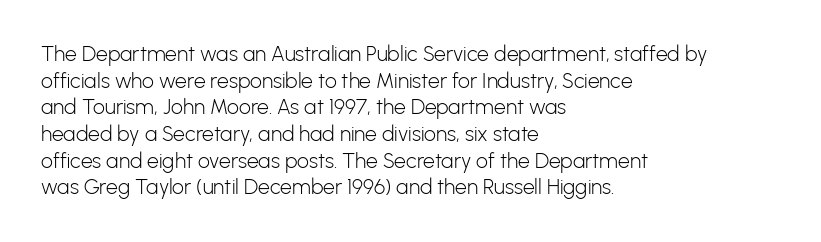
Q: Is the text bold? A: No.
Q: Is the text italic (slanted)? A: No, it is upright.
Q: Is the text underlined? A: No.
Q: How is the paragraph aligned? A: Left-aligned.
Q: Is the spacing between letters normal or unusually wide? A: Normal.
Q: Is the spacing between lines tight, normal or loose? A: Normal.
